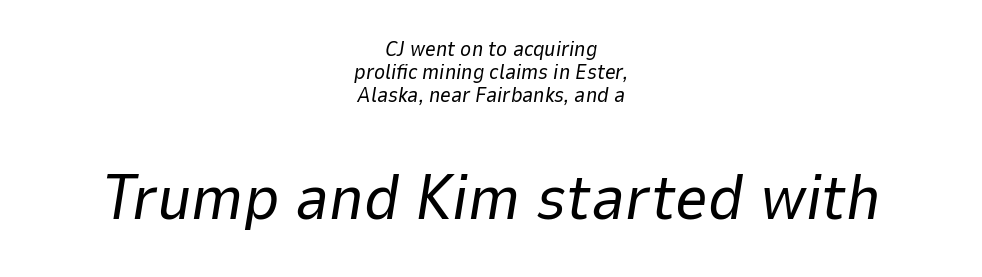
{"italic": "yes", "lean": "right", "slant_degrees": 9, "bold": "no", "weight": "regular", "width": "normal", "stroke_contrast": "low", "x_height": "medium", "monospaced": "no", "underline": "no", "align": "center", "line_spacing": "tight", "line_spacing_ratio": 1.1, "letter_spacing": "normal", "letter_spacing_em": 0.0, "larger_block": "second", "size_ratio": 3.05, "glyph_px": 64}
